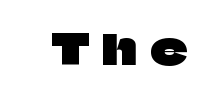
{"serif": "no", "italic": "no", "width": "normal", "stroke_contrast": "low", "x_height": "large", "monospaced": "no", "underline": "no", "letter_spacing": "wide", "letter_spacing_em": 0.33, "glyph_px": 41}
